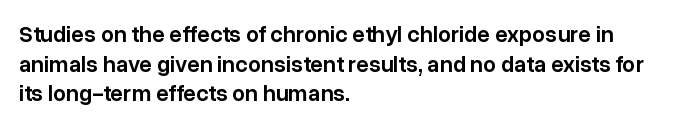
The image shows 23 px text type, upright; set left-aligned, normal line spacing (1.29x), normal letter spacing, not underlined.
